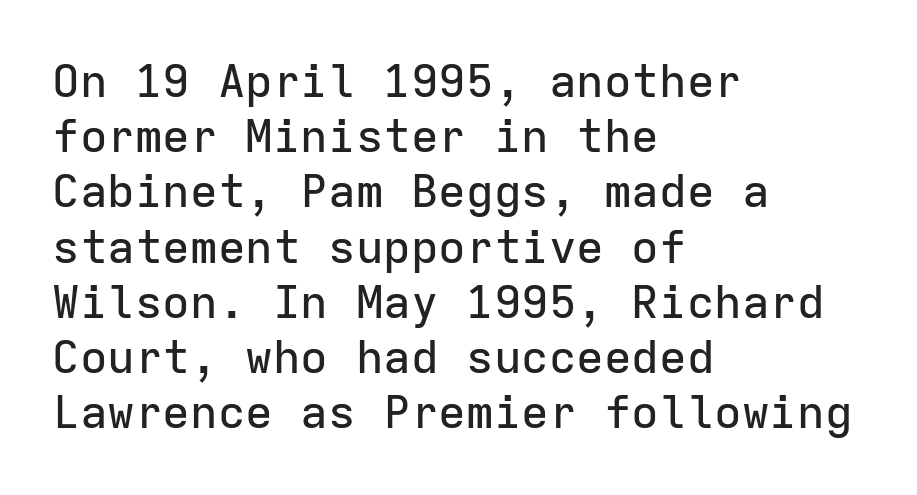
{"serif": "no", "italic": "no", "width": "normal", "stroke_contrast": "low", "x_height": "medium", "monospaced": "yes", "underline": "no", "align": "left", "line_spacing_ratio": 1.2, "letter_spacing": "normal", "letter_spacing_em": 0.0, "glyph_px": 46}
